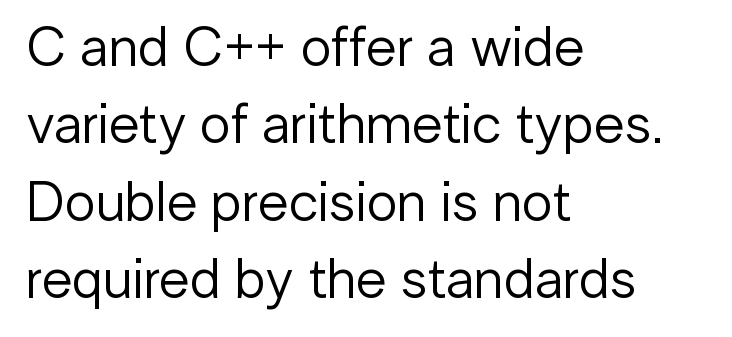
{"serif": "no", "italic": "no", "bold": "no", "weight": "regular", "width": "normal", "stroke_contrast": "low", "x_height": "medium", "monospaced": "no", "underline": "no", "align": "left", "line_spacing": "normal", "line_spacing_ratio": 1.38, "letter_spacing": "normal", "letter_spacing_em": 0.0, "glyph_px": 56}
